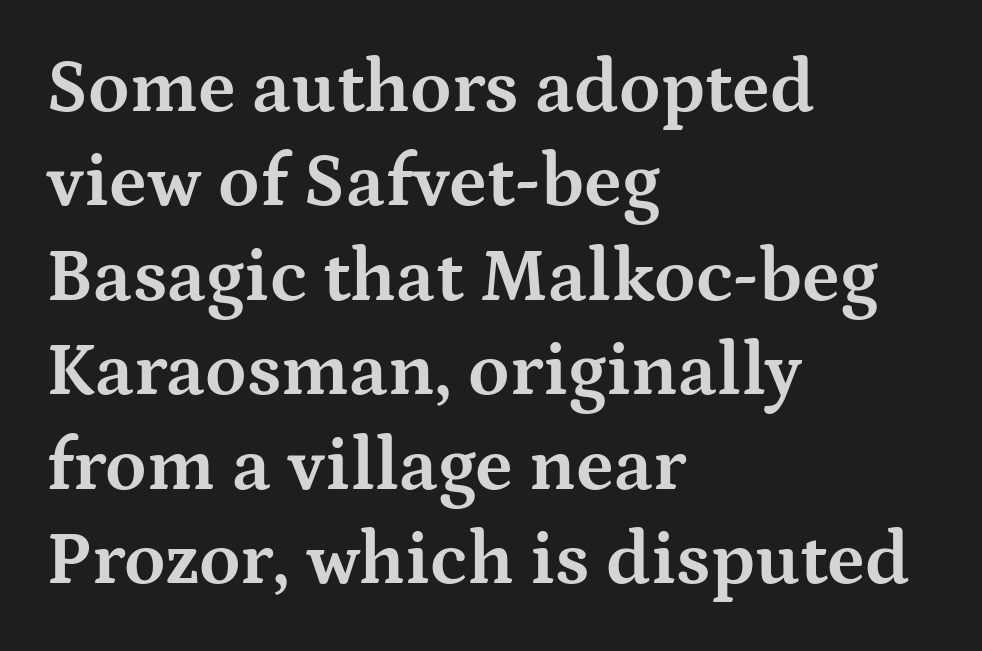
Lines of text with bare space underneath. Reading down the column, the eye jumps a familiar distance to each next line. Students, note that the glyphs here touch the page at normal intervals. The face used here is proportionally spaced, like ordinary book or web type. The designer went with a serif here, giving each stem small feet.
